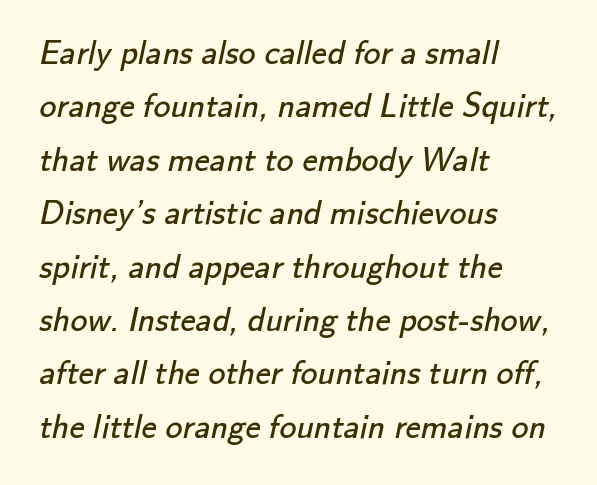
{"serif": "no", "bold": "no", "weight": "regular", "width": "normal", "stroke_contrast": "low", "x_height": "small", "monospaced": "no", "underline": "no", "align": "left", "line_spacing": "normal", "line_spacing_ratio": 1.57, "letter_spacing": "normal", "letter_spacing_em": 0.0, "glyph_px": 34}
